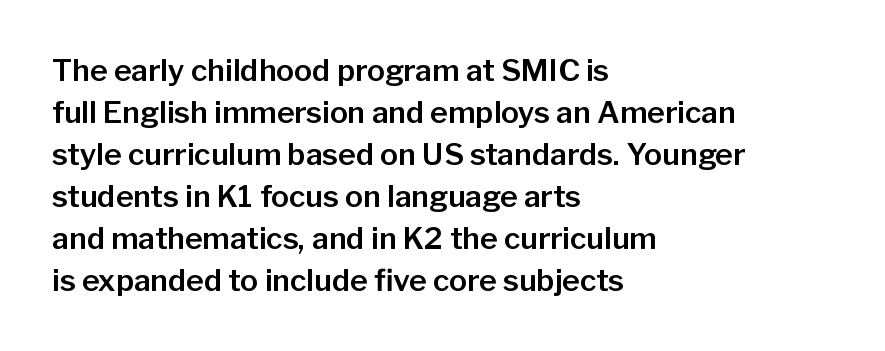
{"serif": "no", "italic": "no", "width": "normal", "stroke_contrast": "low", "x_height": "medium", "monospaced": "no", "underline": "no", "align": "left", "line_spacing": "normal", "line_spacing_ratio": 1.4, "letter_spacing": "normal", "letter_spacing_em": 0.0, "glyph_px": 30}
